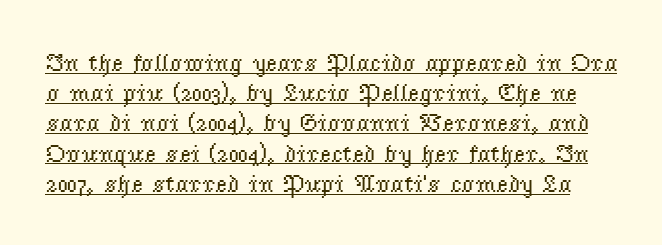
The image shows 25 px text type, upright; set line spacing 1.21x, normal letter spacing, underlined.
